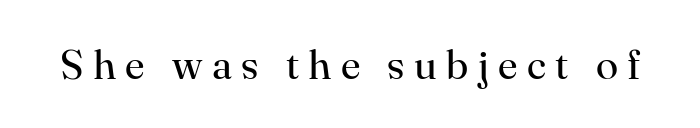
Q: Is the text bold? A: No.
Q: Is the text italic (slanted)? A: No, it is upright.
Q: Is the typeface a serif or a sans-serif typeface? A: Serif.
Q: Is the text underlined? A: No.
Q: Is the spacing between letters normal or unusually wide? A: Unusually wide.
Q: Width (condensed, normal, or wide)? A: Normal.
Q: Stroke contrast? A: High.
Q: x-height? A: Small.
Q: Monospaced? A: No.
